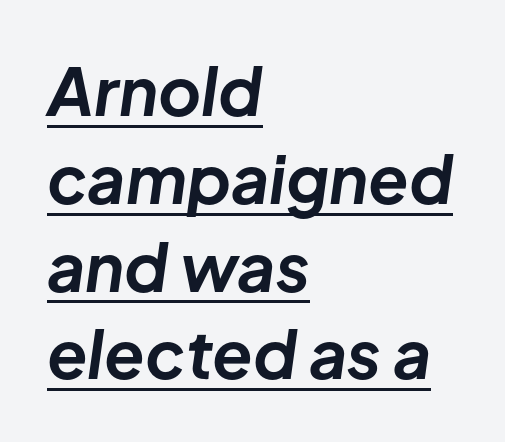
Emphasis-style slanted type is in use. A typesetter would call this proportional, since set widths differ per character. All the whitespace from short lines collects on the right. The sample's only ornament is a line tracing under the words. The rendering uses a moderate line-height, typical for paragraphs.
